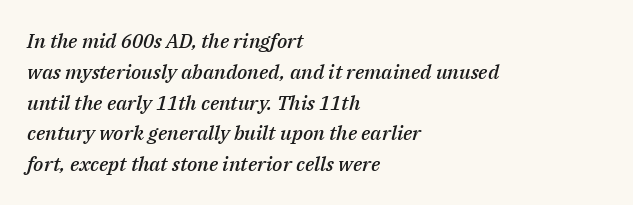
Q: Is the text bold? A: Semi-bold.
Q: Is the text italic (slanted)? A: Yes, it leans right by about 14 degrees.
Q: Is the text underlined? A: No.
Q: How is the paragraph aligned? A: Left-aligned.
Q: Is the spacing between letters normal or unusually wide? A: Normal.
Q: Is the spacing between lines tight, normal or loose? A: Normal.
